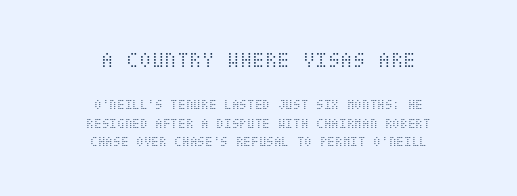
{"italic": "no", "bold": "no", "underline": "no", "align": "center", "line_spacing": "normal", "line_spacing_ratio": 1.33, "letter_spacing": "normal", "letter_spacing_em": 0.0, "larger_block": "first", "size_ratio": 1.64, "glyph_px": 23}
